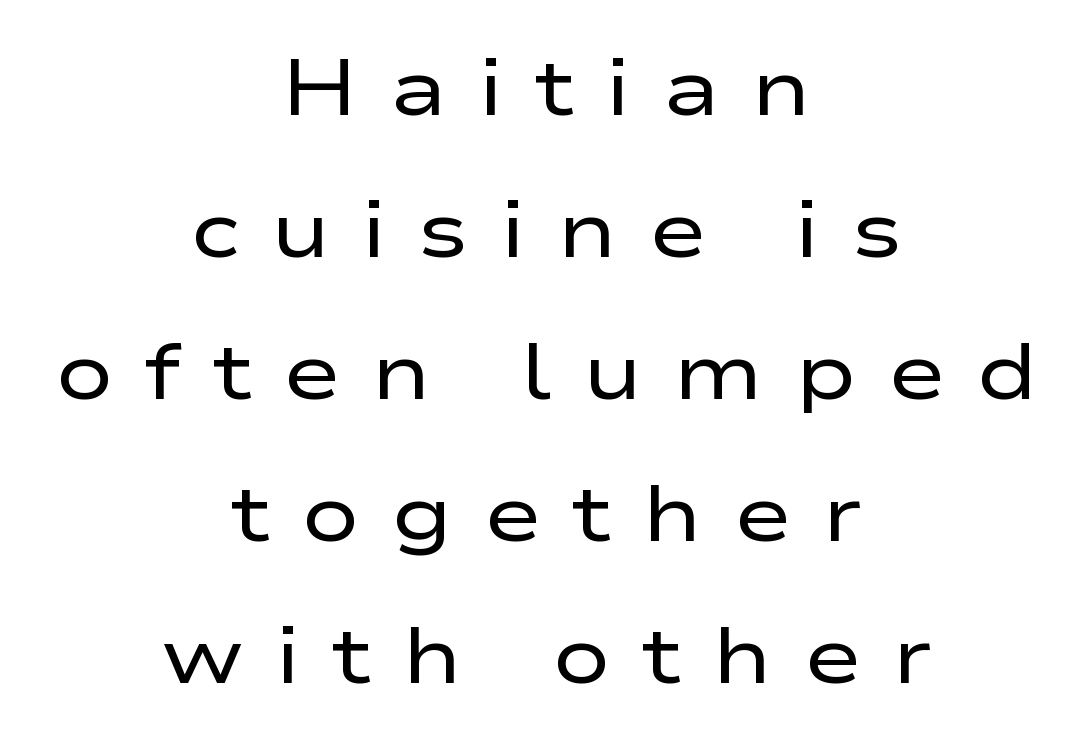
The image shows 78 px regular-weight, wide sans-serif type, upright; set centered, line spacing 1.82x, unusually wide letter spacing (+0.4 em), not underlined; low stroke contrast and a medium x-height.
